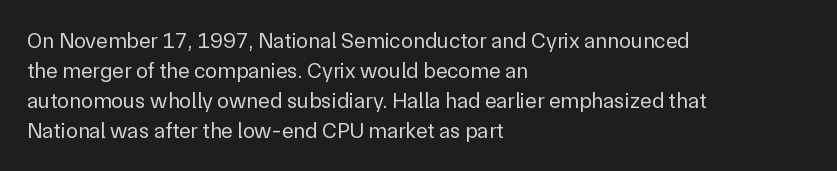
The image shows 22 px text type, upright; set left-aligned, normal line spacing (1.36x), normal letter spacing, not underlined.
